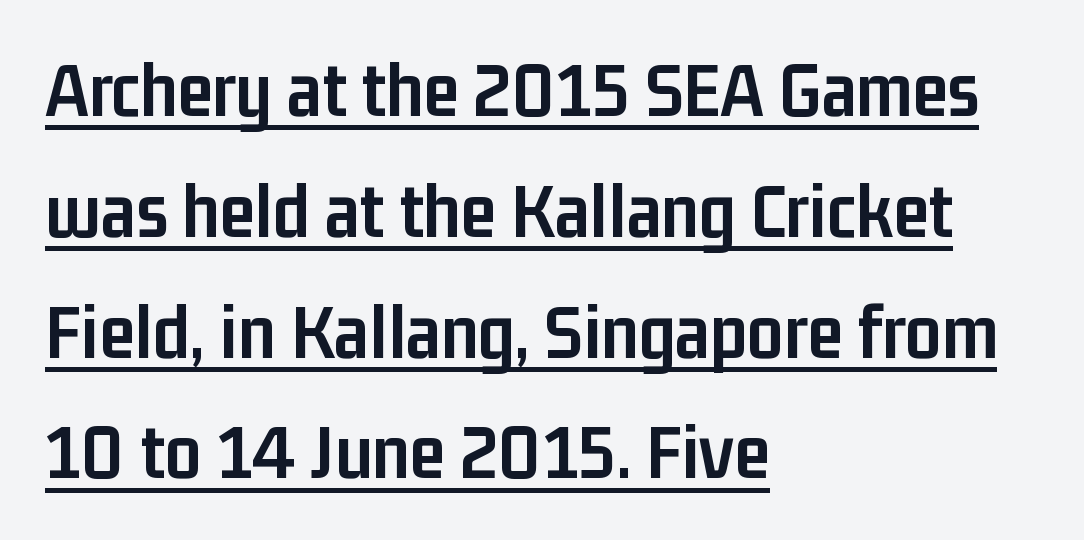
The image shows 80 px semibold, condensed sans-serif type, upright; set left-aligned, normal line spacing (1.51x), normal letter spacing, underlined; low stroke contrast and a medium x-height.
